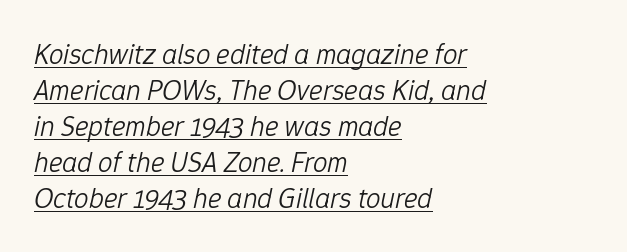
{"italic": "yes", "lean": "right", "slant_degrees": 12, "bold": "no", "weight": "light", "width": "normal", "stroke_contrast": "low", "x_height": "medium", "monospaced": "no", "underline": "yes", "align": "left", "line_spacing_ratio": 1.24, "letter_spacing": "normal", "letter_spacing_em": 0.0, "glyph_px": 29}
